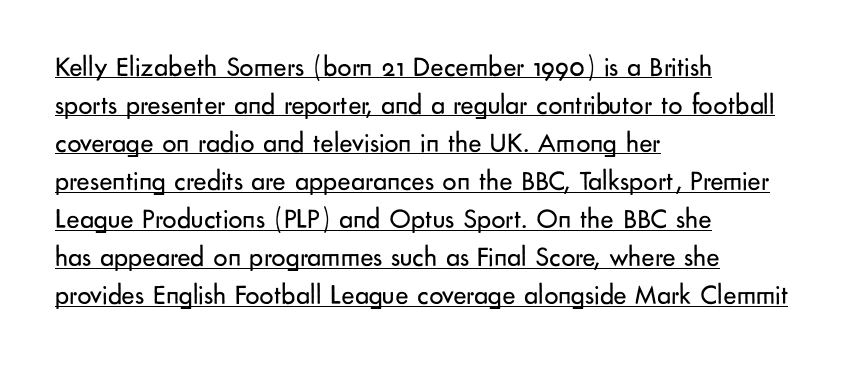
Q: Is the text bold? A: No.
Q: Is the text italic (slanted)? A: No, it is upright.
Q: Is the typeface a serif or a sans-serif typeface? A: Sans-serif.
Q: Is the text underlined? A: Yes.
Q: How is the paragraph aligned? A: Left-aligned.
Q: Is the spacing between letters normal or unusually wide? A: Normal.
Q: Is the spacing between lines tight, normal or loose? A: Normal.
Q: Width (condensed, normal, or wide)? A: Normal.
Q: Stroke contrast? A: Low.
Q: x-height? A: Small.
Q: Monospaced? A: No.
